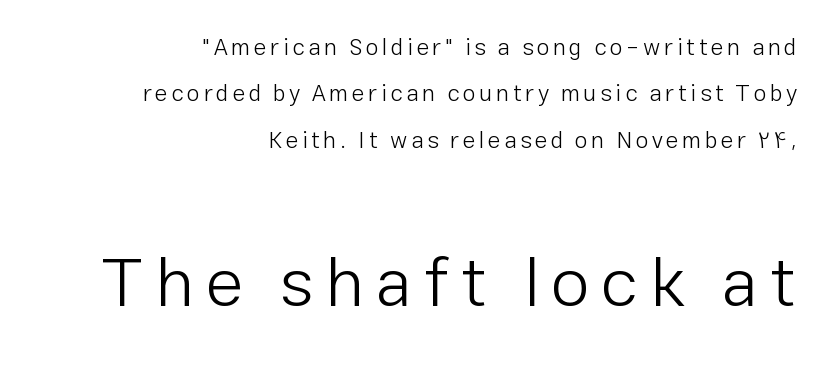
{"serif": "no", "italic": "no", "bold": "no", "weight": "light", "width": "normal", "stroke_contrast": "low", "x_height": "medium", "monospaced": "no", "underline": "no", "align": "right", "line_spacing": "loose", "line_spacing_ratio": 2.02, "larger_block": "second", "size_ratio": 3.04, "glyph_px": 70}
